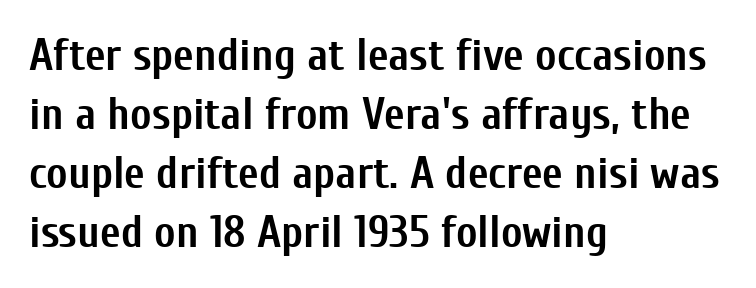
The image shows 45 px semibold, condensed sans-serif type, upright; set left-aligned, normal line spacing (1.31x), normal letter spacing, not underlined; low stroke contrast and a medium x-height.
